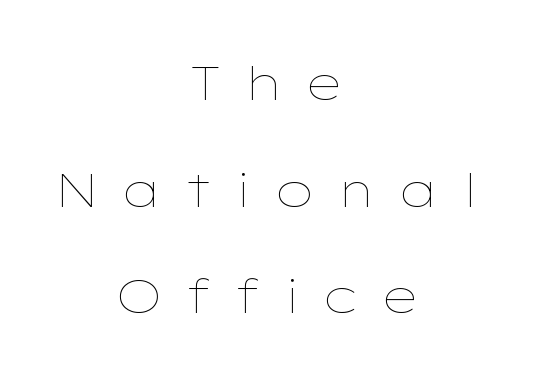
Q: Is the text bold? A: No.
Q: Is the text italic (slanted)? A: No, it is upright.
Q: Is the text underlined? A: No.
Q: How is the paragraph aligned? A: Centered.
Q: Is the spacing between letters normal or unusually wide? A: Unusually wide.
Q: Is the spacing between lines tight, normal or loose? A: Loose.
Q: Width (condensed, normal, or wide)? A: Wide.
Q: Stroke contrast? A: Low.
Q: x-height? A: Medium.
Q: Monospaced? A: No.
